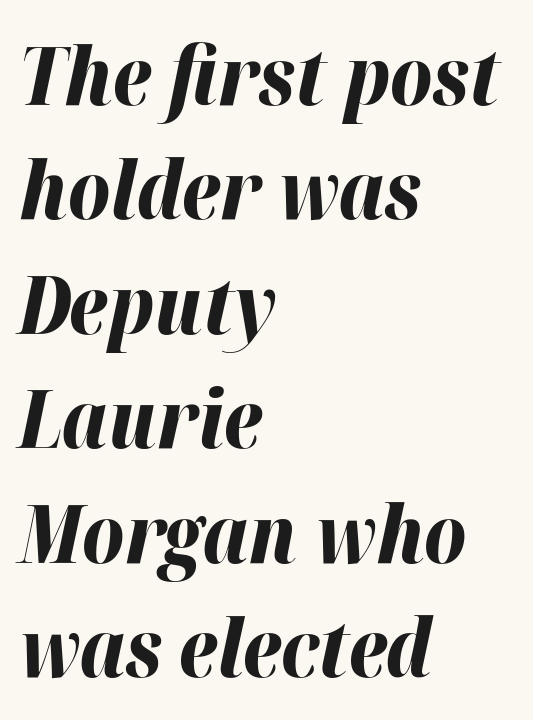
The area under the type is left untouched. Do the characters align in a grid? No, the font is proportional. Default kerning and tracking; the words read as compact shapes. Horizontally, the lines are justified to the leading edge only. The block of text has a typical density, with ordinary space between rows. Every character sits at an angle, as italics do.
